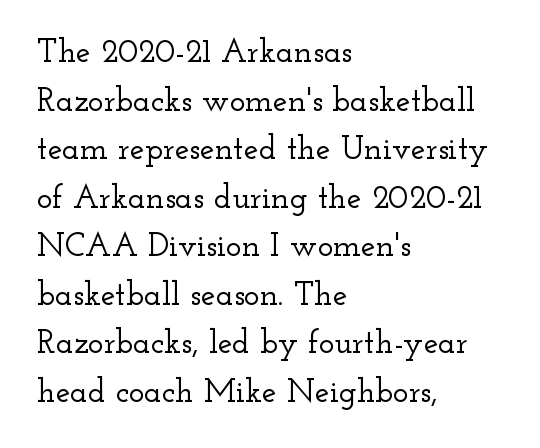
{"serif": "yes", "italic": "no", "width": "wide", "stroke_contrast": "low", "x_height": "small", "monospaced": "no", "underline": "no", "align": "left", "line_spacing": "normal", "line_spacing_ratio": 1.47, "letter_spacing": "normal", "letter_spacing_em": 0.0, "glyph_px": 33}
